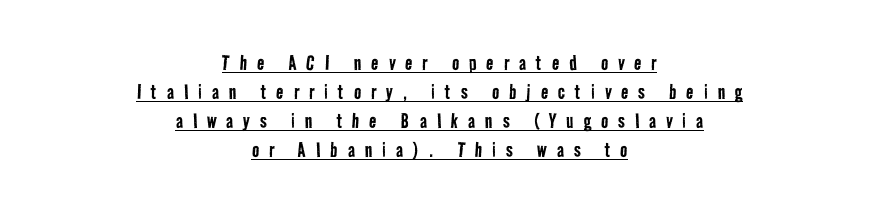
The image shows 24 px text type; set centered, line spacing 1.21x, unusually wide letter spacing (+0.42 em), underlined.
